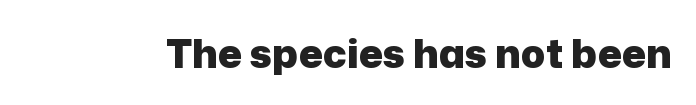
Q: Is the text bold? A: Yes.
Q: Is the text italic (slanted)? A: No, it is upright.
Q: Is the typeface a serif or a sans-serif typeface? A: Sans-serif.
Q: Is the text underlined? A: No.
Q: Is the spacing between letters normal or unusually wide? A: Normal.
Q: Width (condensed, normal, or wide)? A: Normal.
Q: Stroke contrast? A: Low.
Q: x-height? A: Medium.
Q: Monospaced? A: No.
